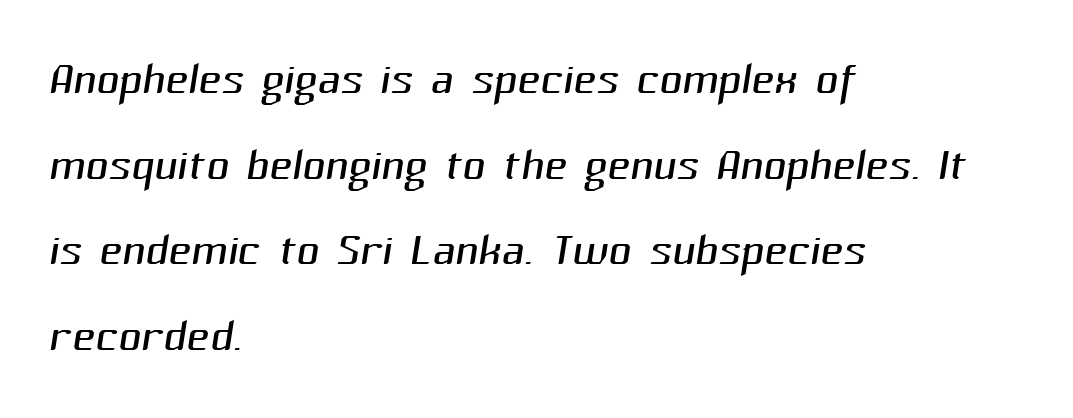
Q: Is the text bold? A: No.
Q: Is the typeface a serif or a sans-serif typeface? A: Sans-serif.
Q: Is the text underlined? A: No.
Q: How is the paragraph aligned? A: Left-aligned.
Q: Is the spacing between letters normal or unusually wide? A: Normal.
Q: Is the spacing between lines tight, normal or loose? A: Normal.
Q: Width (condensed, normal, or wide)? A: Normal.
Q: Stroke contrast? A: Medium.
Q: x-height? A: Medium.
Q: Monospaced? A: No.
